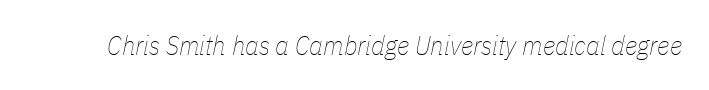
The image shows 27 px text type, italic (leaning right); set normal letter spacing, not underlined.
